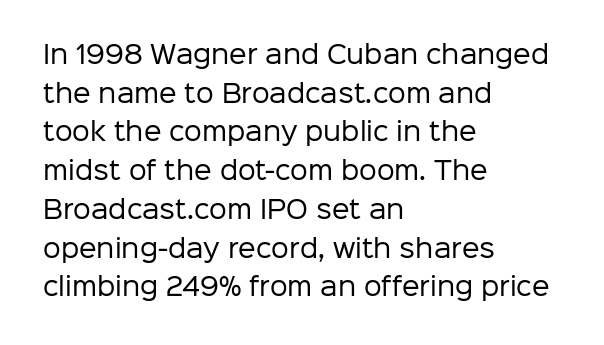
The image shows 25 px text type, upright; set left-aligned, normal line spacing (1.55x), normal letter spacing, not underlined.
